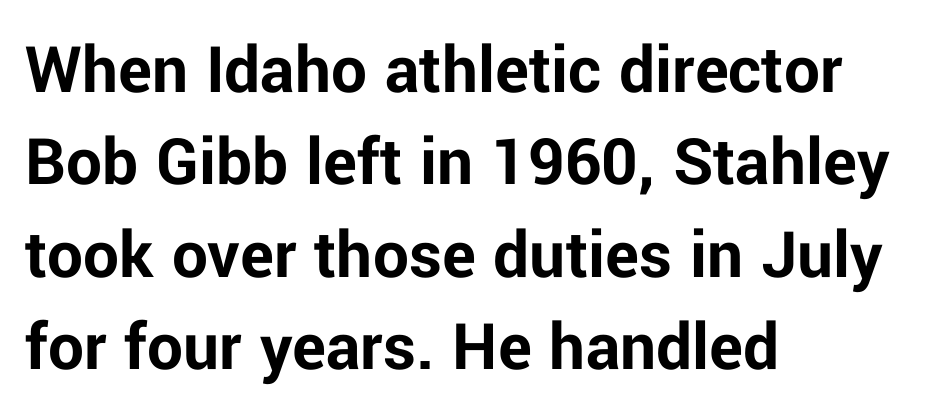
Q: Is the text bold? A: Yes.
Q: Is the text italic (slanted)? A: No, it is upright.
Q: Is the typeface a serif or a sans-serif typeface? A: Sans-serif.
Q: Is the text underlined? A: No.
Q: How is the paragraph aligned? A: Left-aligned.
Q: Is the spacing between letters normal or unusually wide? A: Normal.
Q: Is the spacing between lines tight, normal or loose? A: Normal.
Q: Width (condensed, normal, or wide)? A: Normal.
Q: Stroke contrast? A: Low.
Q: x-height? A: Medium.
Q: Monospaced? A: No.
